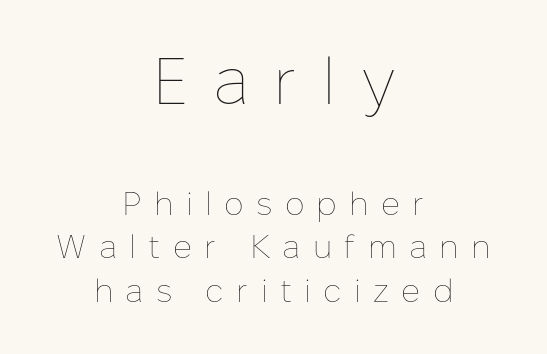
Q: Is the text bold? A: No.
Q: Is the text italic (slanted)? A: No, it is upright.
Q: Is the text underlined? A: No.
Q: How is the paragraph aligned? A: Centered.
Q: Is the spacing between letters normal or unusually wide? A: Unusually wide.
Q: Is the spacing between lines tight, normal or loose? A: Normal.
Q: Which block of text is set in a larger size, the first (top) or the second (bottom)? A: The first (top) one.
Q: Width (condensed, normal, or wide)? A: Normal.
Q: Stroke contrast? A: Low.
Q: x-height? A: Medium.
Q: Monospaced? A: No.
